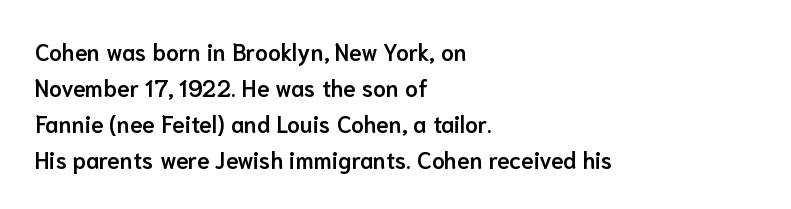
The image shows 23 px text type, upright; set left-aligned, normal line spacing (1.56x), normal letter spacing, not underlined.
